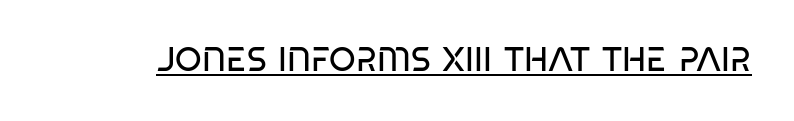
Underlined type. Stems here are at most as thick as an everyday book face. A sans-serif font was chosen for this passage. The letters advance in unequal steps, a hallmark of proportional type.
